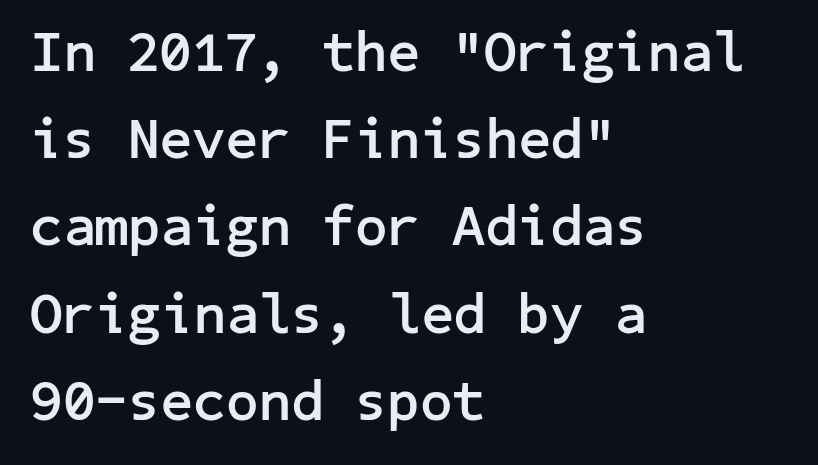
The tracking reads as untouched default to a designer's eye. If you measured baseline to baseline, you'd find a middling distance. Posture: straight, roman, zero tilt. Each glyph is drawn with heavy, bold strokes. Where is the straight margin? On the left.
